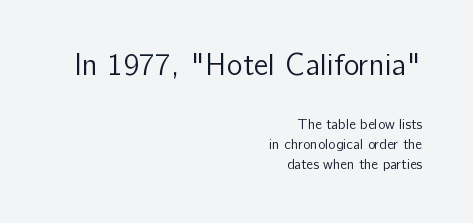
{"serif": "no", "italic": "no", "bold": "no", "weight": "regular", "width": "normal", "stroke_contrast": "low", "x_height": "medium", "monospaced": "no", "underline": "no", "align": "right", "line_spacing": "normal", "line_spacing_ratio": 1.41, "letter_spacing": "normal", "letter_spacing_em": 0.0, "larger_block": "first", "size_ratio": 2.14, "glyph_px": 30}
